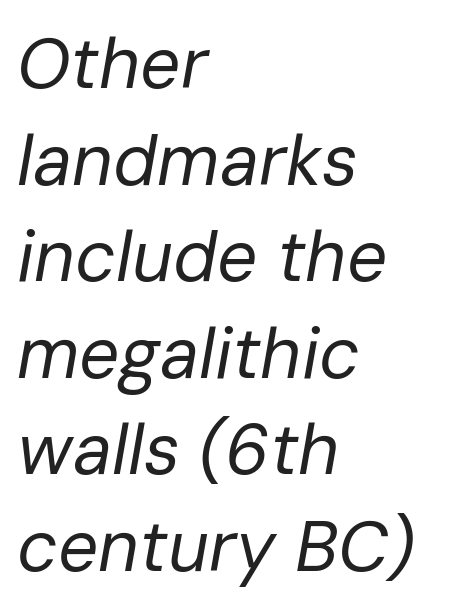
{"italic": "yes", "lean": "right", "slant_degrees": 10, "bold": "no", "weight": "regular", "width": "normal", "stroke_contrast": "low", "x_height": "medium", "monospaced": "no", "underline": "no", "align": "left", "line_spacing": "normal", "line_spacing_ratio": 1.36, "letter_spacing": "normal", "letter_spacing_em": 0.0, "glyph_px": 71}
